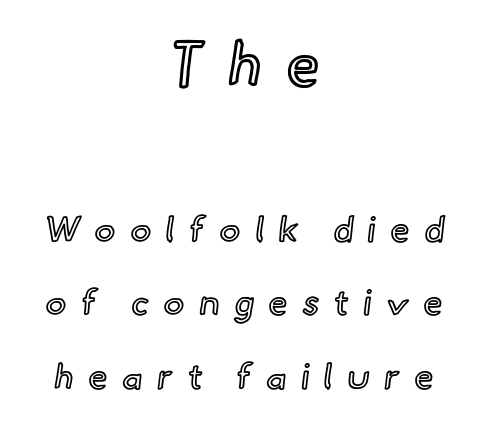
If you squint, the top block still reads clearly — it's the larger of the two. Observe the wide spacing: letters keep a clear distance from each other. Just letters on the line, the space beneath them empty.
